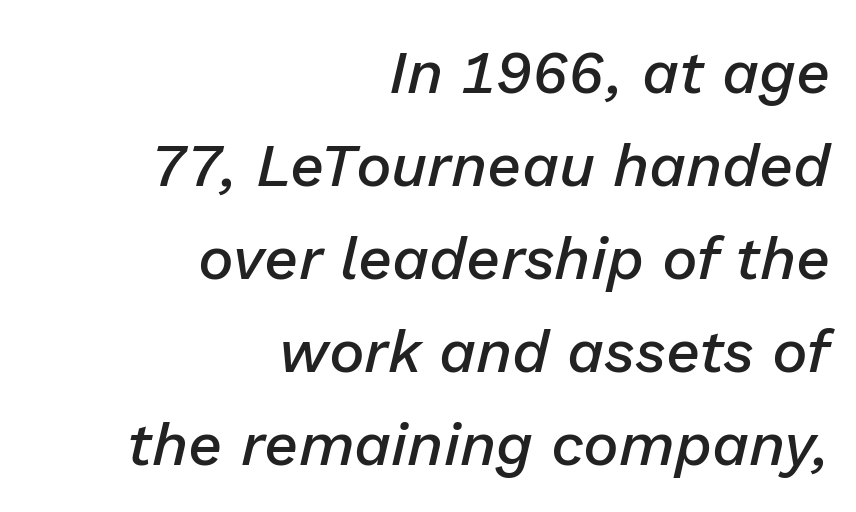
{"italic": "yes", "lean": "right", "slant_degrees": 13, "bold": "semi", "weight": "semibold", "width": "normal", "stroke_contrast": "low", "x_height": "medium", "monospaced": "no", "underline": "no", "align": "right", "line_spacing": "normal", "line_spacing_ratio": 1.55, "letter_spacing": "normal", "letter_spacing_em": 0.0, "glyph_px": 60}
